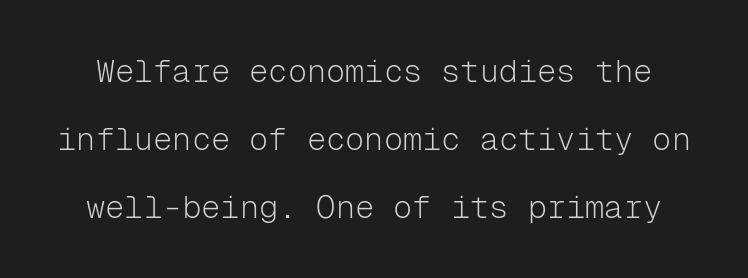
The line texture is even and compact thanks to regular tracking. No extra ink here — the face is not bold. This rendering features lettering with no underline. Upright lettering throughout. Does the type have serifs? No, each stem ends abruptly. The rendering uses a large line-height, opening up the rows.
